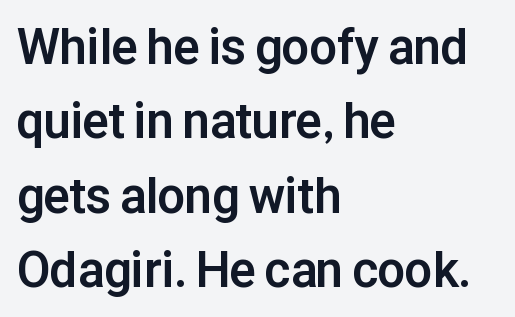
Q: Is the text bold? A: Yes.
Q: Is the text italic (slanted)? A: No, it is upright.
Q: Is the typeface a serif or a sans-serif typeface? A: Sans-serif.
Q: Is the text underlined? A: No.
Q: How is the paragraph aligned? A: Left-aligned.
Q: Is the spacing between letters normal or unusually wide? A: Normal.
Q: Is the spacing between lines tight, normal or loose? A: Normal.
Q: Width (condensed, normal, or wide)? A: Normal.
Q: Stroke contrast? A: Low.
Q: x-height? A: Medium.
Q: Monospaced? A: No.
